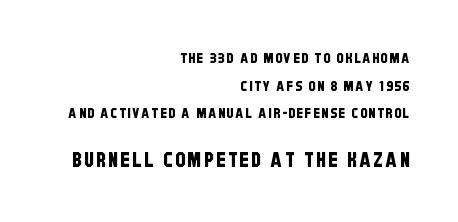
{"underline": "no", "align": "right", "line_spacing": "loose", "line_spacing_ratio": 1.98, "larger_block": "second", "size_ratio": 1.43, "glyph_px": 20}
